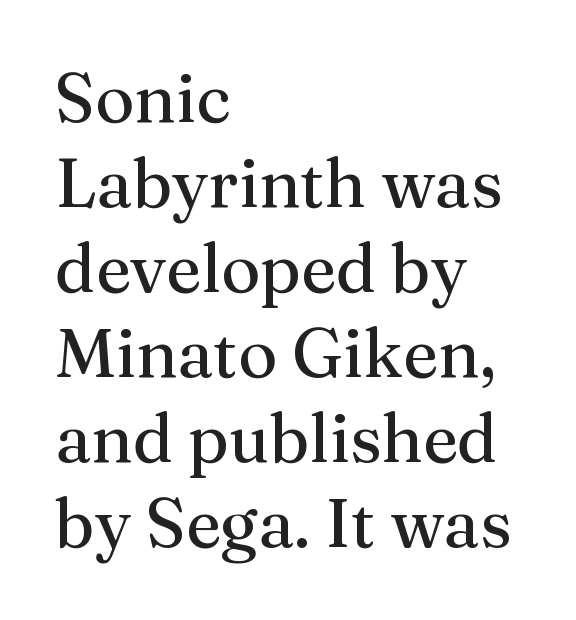
The image shows 68 px regular-weight serif type, upright; set left-aligned, normal line spacing (1.25x), normal letter spacing, not underlined; medium stroke contrast and a medium x-height.
